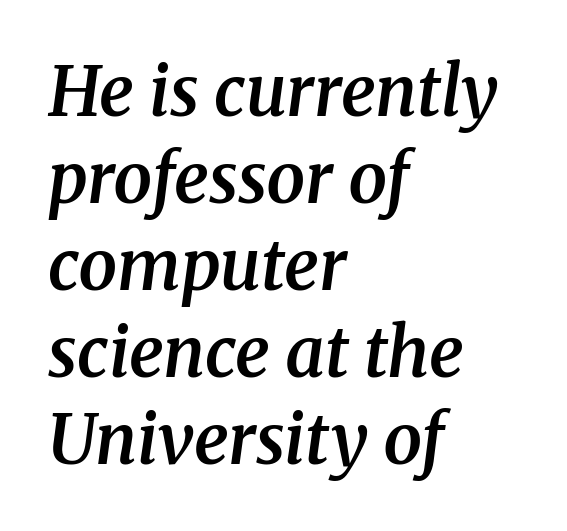
{"serif": "yes", "italic": "yes", "lean": "right", "slant_degrees": 8, "bold": "semi", "weight": "semibold", "width": "normal", "stroke_contrast": "medium", "x_height": "medium", "monospaced": "no", "underline": "no", "align": "left", "line_spacing": "normal", "line_spacing_ratio": 1.26, "letter_spacing": "normal", "letter_spacing_em": 0.0, "glyph_px": 69}
